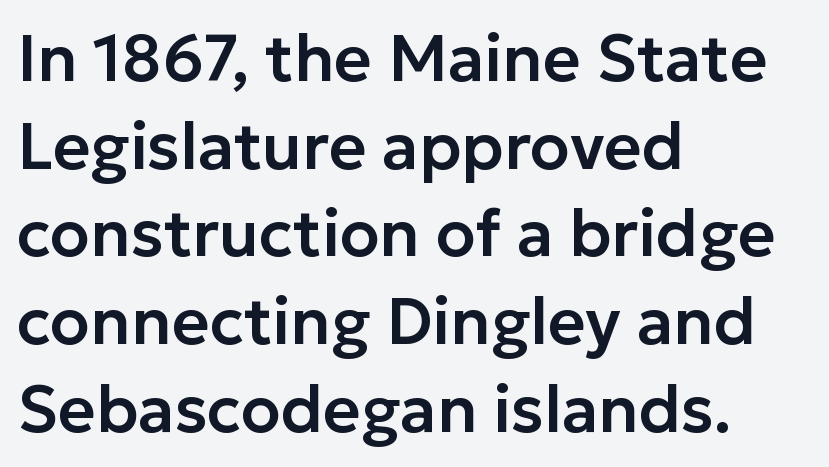
The image shows 65 px sans-serif type, upright; set left-aligned, normal line spacing (1.35x), normal letter spacing, not underlined; low stroke contrast and a medium x-height.
